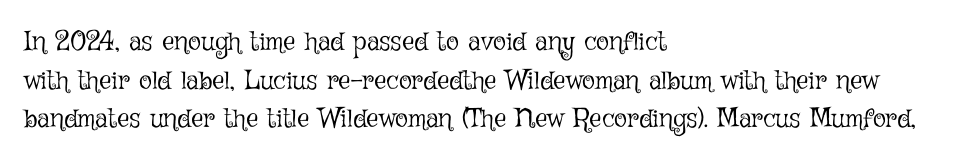
Q: Is the text bold? A: No.
Q: Is the text italic (slanted)? A: No, it is upright.
Q: Is the text underlined? A: No.
Q: How is the paragraph aligned? A: Left-aligned.
Q: Is the spacing between letters normal or unusually wide? A: Normal.
Q: Is the spacing between lines tight, normal or loose? A: Normal.
